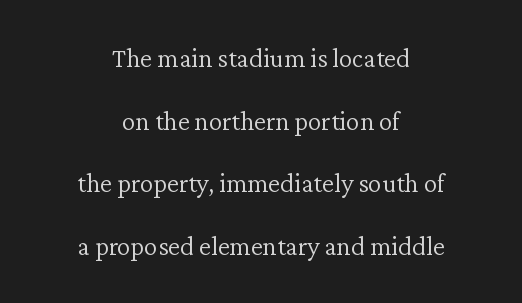
No word sits above an underline. A typesetter would call this leading open, well beyond the default. The lines in this sample share a center point and differ in where they start and stop. Inter-character spacing is left at the font's built-in metrics. Every character sits straight up, as roman type does.
